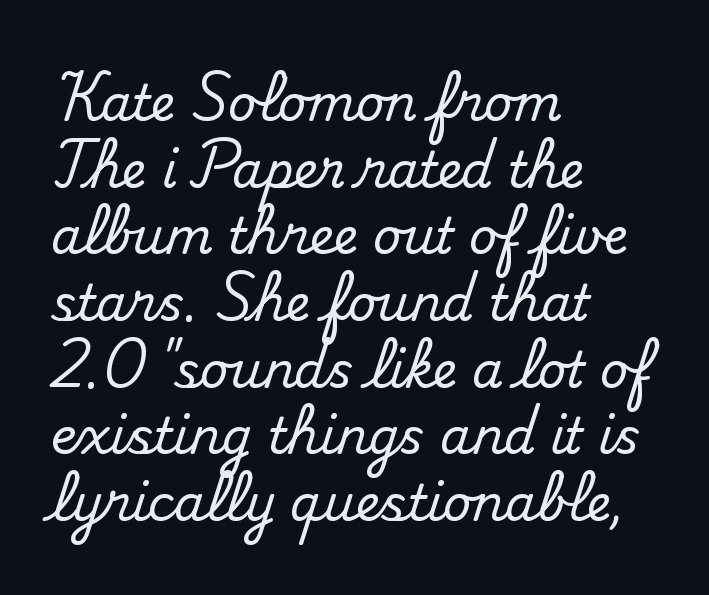
{"serif": "yes", "width": "normal", "stroke_contrast": "medium", "x_height": "small", "monospaced": "no", "underline": "no", "align": "left", "line_spacing": "normal", "line_spacing_ratio": 1.36, "letter_spacing": "normal", "letter_spacing_em": 0.0, "glyph_px": 49}
